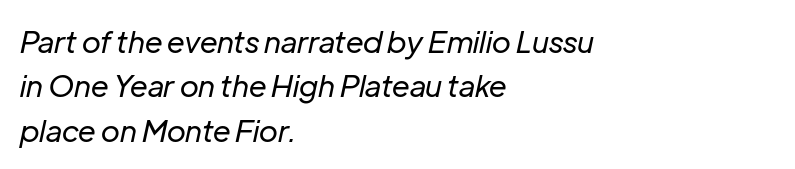
{"italic": "yes", "lean": "right", "slant_degrees": 12, "bold": "no", "weight": "regular", "width": "normal", "stroke_contrast": "low", "x_height": "medium", "monospaced": "no", "underline": "no", "align": "left", "line_spacing": "normal", "line_spacing_ratio": 1.48, "letter_spacing": "normal", "letter_spacing_em": 0.0, "glyph_px": 30}
